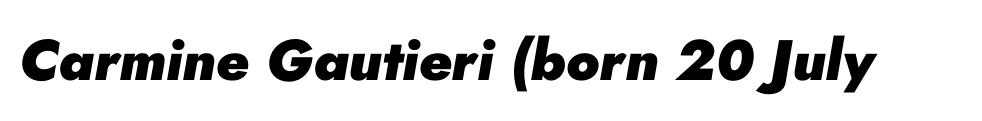
Nobody drew a line under any word here. Stroke thickness is high; the sample reads as a true bold. Is the type slanted? Yes — the strokes lean at a clear angle. The passage shown is typed in a proportional face where columns would drift.
